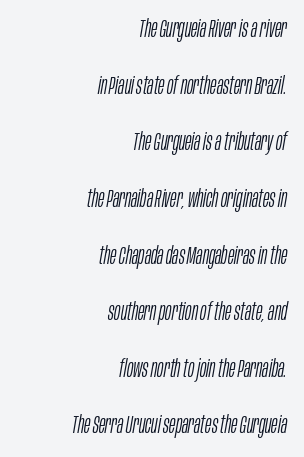
The image shows 24 px text type, italic (leaning right); set right-aligned, loose line spacing (2.36x), normal letter spacing, not underlined.
